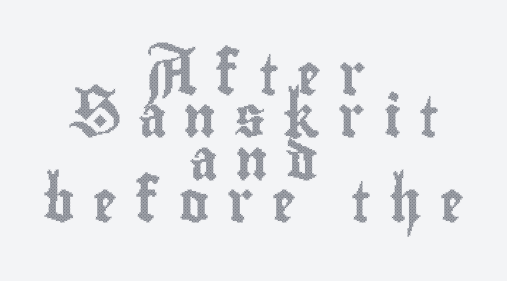
Q: Is the text italic (slanted)? A: No, it is upright.
Q: Is the text underlined? A: No.
Q: How is the paragraph aligned? A: Centered.
Q: Is the spacing between letters normal or unusually wide? A: Unusually wide.
Q: Is the spacing between lines tight, normal or loose? A: Tight.
Q: Width (condensed, normal, or wide)? A: Condensed.
Q: x-height? A: Small.
Q: Monospaced? A: No.
